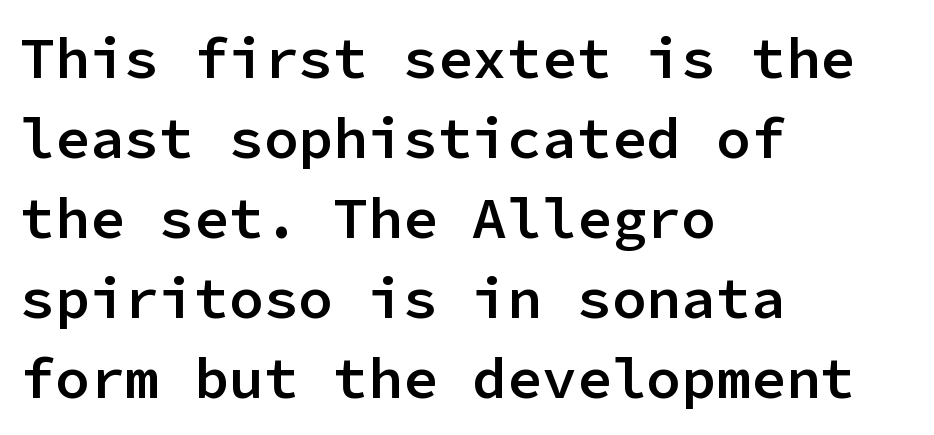
The image shows 58 px semibold sans-serif type, upright, monospaced; set left-aligned, normal line spacing (1.38x), normal letter spacing, not underlined; low stroke contrast and a medium x-height.
